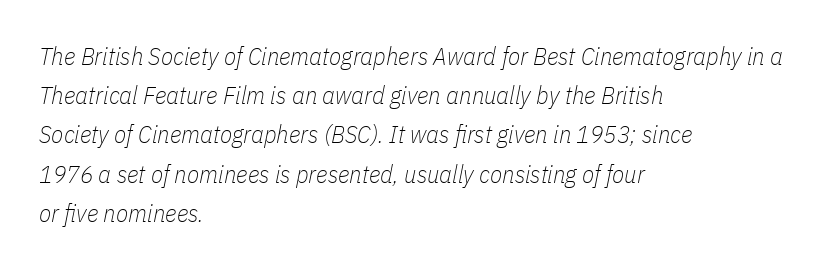
{"italic": "yes", "lean": "right", "slant_degrees": 11, "bold": "no", "underline": "no", "align": "left", "line_spacing": "normal", "line_spacing_ratio": 1.57, "letter_spacing": "normal", "letter_spacing_em": 0.0, "glyph_px": 25}
